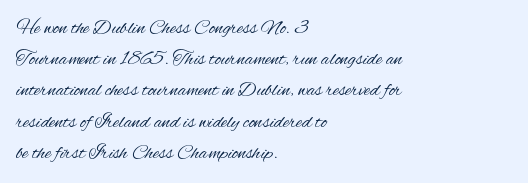
{"bold": "no", "underline": "no", "align": "left", "line_spacing": "normal", "line_spacing_ratio": 1.56, "letter_spacing": "normal", "letter_spacing_em": 0.0, "glyph_px": 20}
